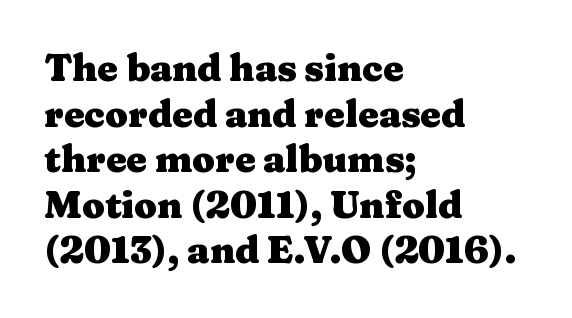
Q: Is the text bold? A: Yes.
Q: Is the text italic (slanted)? A: No, it is upright.
Q: Is the typeface a serif or a sans-serif typeface? A: Serif.
Q: Is the text underlined? A: No.
Q: How is the paragraph aligned? A: Left-aligned.
Q: Is the spacing between letters normal or unusually wide? A: Normal.
Q: Width (condensed, normal, or wide)? A: Wide.
Q: Stroke contrast? A: Medium.
Q: x-height? A: Medium.
Q: Monospaced? A: No.
